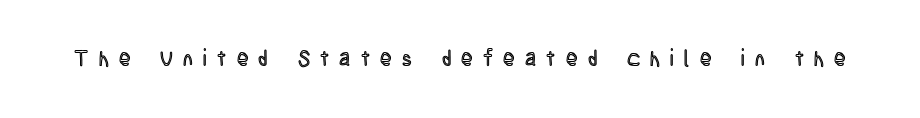
The image shows 21 px text type, upright; set unusually wide letter spacing (+0.49 em), not underlined.
